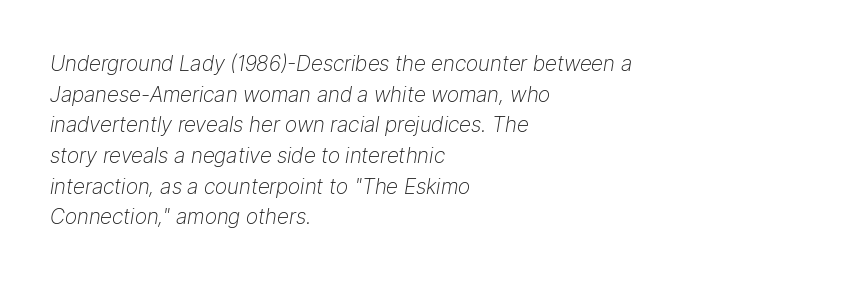
Words appear dense and cohesive because spacing is normal. These lines are set flush left with a ragged right edge. Rule under the text: the space is simply empty. You can tell it's italic because the verticals aren't actually vertical. Regarding leading, the lines here are spaced in the standard way. Caption: face not bold, strokes unweighted.
